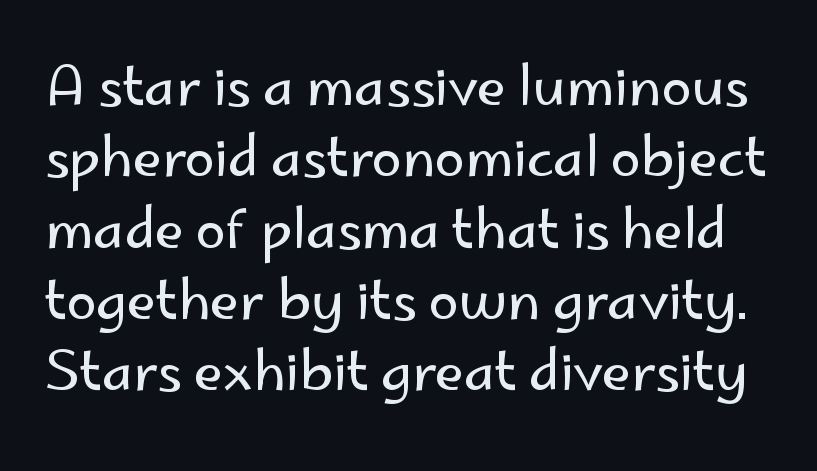
The string is rendered with underlining switched off. Leading: standard. The lettering stays uniformly vertical, giving the passage a roman look. A typesetter would call this zero additional tracking. The typeface chosen for these lines omits serifs.
